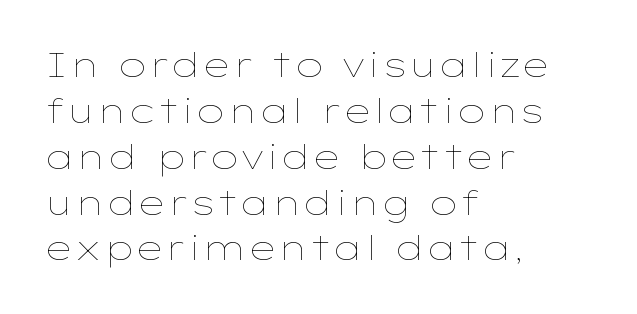
Q: Is the text bold? A: No.
Q: Is the text italic (slanted)? A: No, it is upright.
Q: Is the text underlined? A: No.
Q: How is the paragraph aligned? A: Left-aligned.
Q: Is the spacing between letters normal or unusually wide? A: Normal.
Q: Is the spacing between lines tight, normal or loose? A: Normal.
Q: Width (condensed, normal, or wide)? A: Wide.
Q: Stroke contrast? A: Low.
Q: x-height? A: Medium.
Q: Monospaced? A: No.
